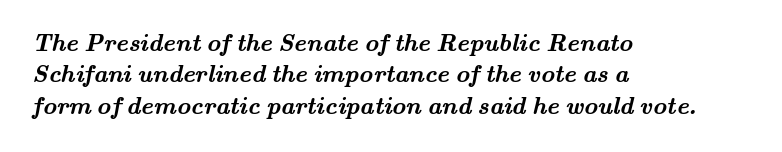
The image shows 24 px bold type; set left-aligned, normal line spacing (1.31x), normal letter spacing, not underlined.
